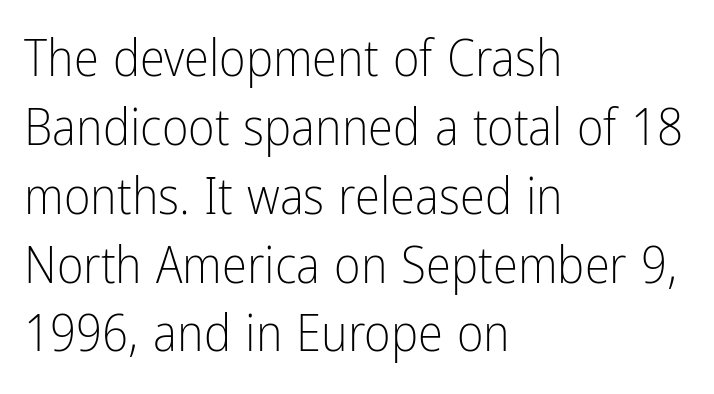
The image shows 51 px light, condensed sans-serif type, upright; set left-aligned, normal line spacing (1.35x), normal letter spacing, not underlined; low stroke contrast and a medium x-height.
